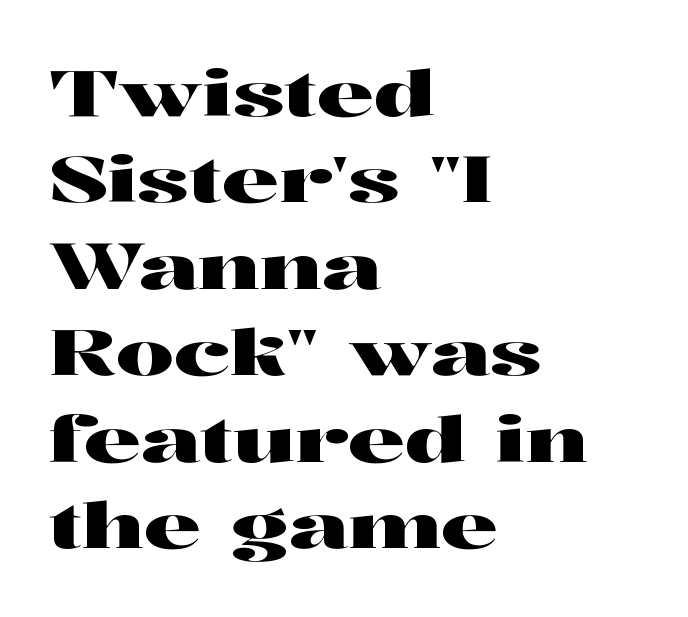
Rows of type keep a routine distance in the vertical direction. Do the characters align in a grid? No, the font is proportional. Posture: vertical. The zone under the glyphs is completely vacant. The typesetter chose a ragged-right arrangement here. The passage shown is typeset with a serif family.
